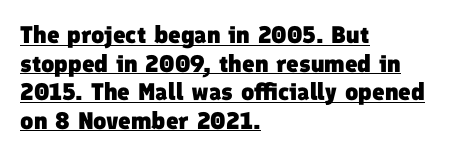
The sample's only ornament is a line tracing under the words. The rag falls on the right side of this text block. The rendering keeps characters at their native spacing. The rendering uses a bold face; every stroke is thick and dark.
